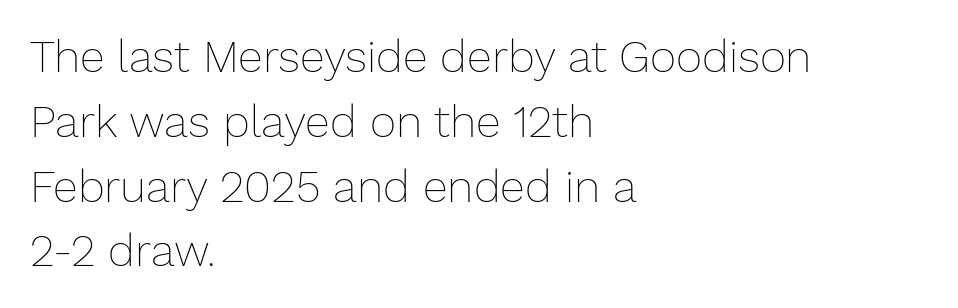
Q: Is the text bold? A: No.
Q: Is the text italic (slanted)? A: No, it is upright.
Q: Is the text underlined? A: No.
Q: How is the paragraph aligned? A: Left-aligned.
Q: Is the spacing between letters normal or unusually wide? A: Normal.
Q: Is the spacing between lines tight, normal or loose? A: Normal.
Q: Width (condensed, normal, or wide)? A: Normal.
Q: Stroke contrast? A: Low.
Q: x-height? A: Medium.
Q: Monospaced? A: No.
